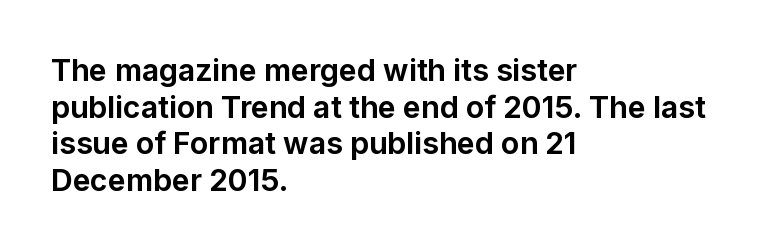
Varying glyph widths throughout — classic text-font behaviour. A classic flush-left, rag-right setting is used for this passage. You could call the tracking neutral — neither tight nor loose. The passage shown is not underscored anywhere.
